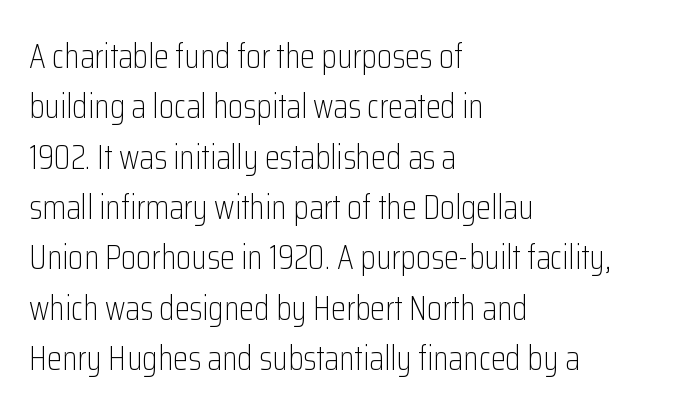
The image shows 34 px light, condensed sans-serif type, upright; set left-aligned, normal line spacing (1.48x), normal letter spacing, not underlined; low stroke contrast and a medium x-height.
